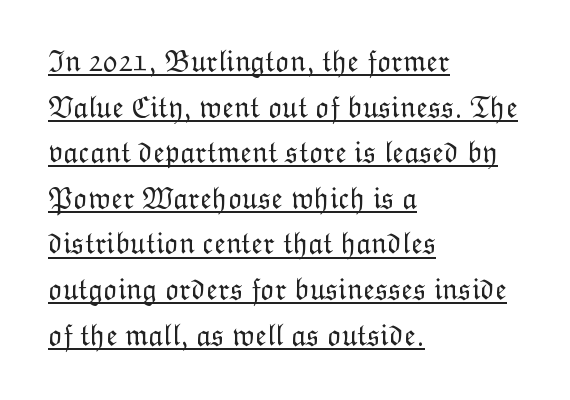
The rendering uses natural spacing where letterforms have individual widths. The rendering uses the underline text-decoration. A roman cut, with each character standing at attention. Where is the straight margin? On the left. No heavy texture on the line: the type isn't bold.
